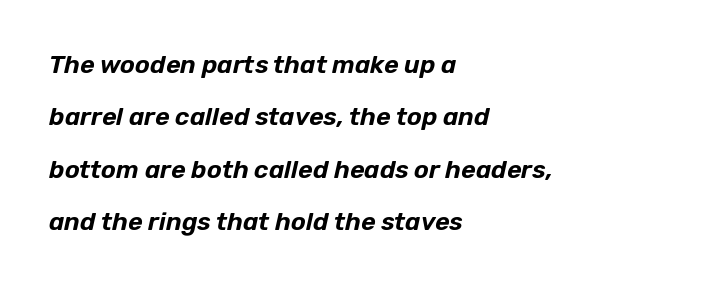
One-word summary of the alignment: left. The face used here has a pronounced slope to its letters. Caption: standard tracking, unaltered. The line-height multiplier appears high, well above default.
